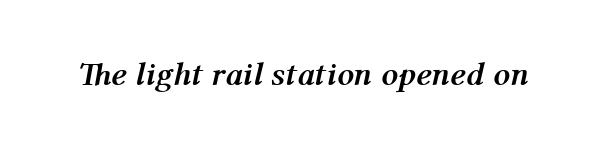
The image shows 33 px semibold type, italic (leaning right); set normal letter spacing, not underlined; medium stroke contrast and a medium x-height.
